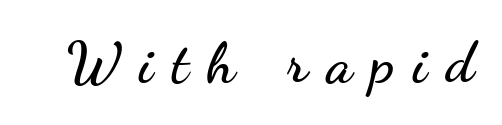
{"serif": "no", "width": "wide", "stroke_contrast": "low", "x_height": "small", "monospaced": "no", "underline": "no", "letter_spacing": "wide", "letter_spacing_em": 0.33, "glyph_px": 57}
